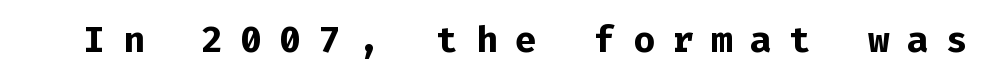
The image shows 36 px bold sans-serif type, upright, monospaced; set unusually wide letter spacing (+0.49 em), not underlined; low stroke contrast and a medium x-height.
